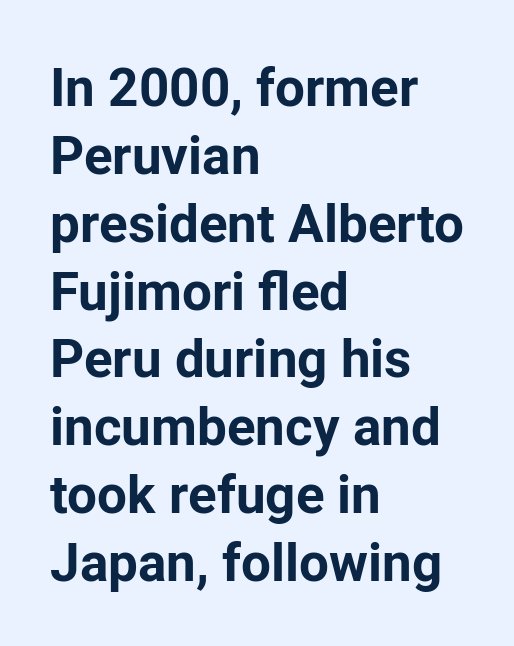
Alignment: flush left. The passage shown is not underscored anywhere. This is the regular roman posture of the typeface. Look at the stroke-to-counter ratio: heavy, a bold.
